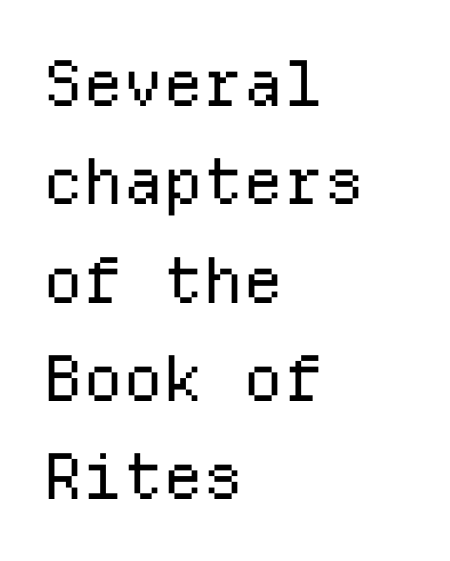
Q: Is the text bold? A: No.
Q: Is the text italic (slanted)? A: No, it is upright.
Q: Is the typeface a serif or a sans-serif typeface? A: Sans-serif.
Q: Is the text underlined? A: No.
Q: How is the paragraph aligned? A: Left-aligned.
Q: Is the spacing between letters normal or unusually wide? A: Normal.
Q: Is the spacing between lines tight, normal or loose? A: Normal.
Q: Width (condensed, normal, or wide)? A: Normal.
Q: Stroke contrast? A: Low.
Q: x-height? A: Medium.
Q: Monospaced? A: Yes.
